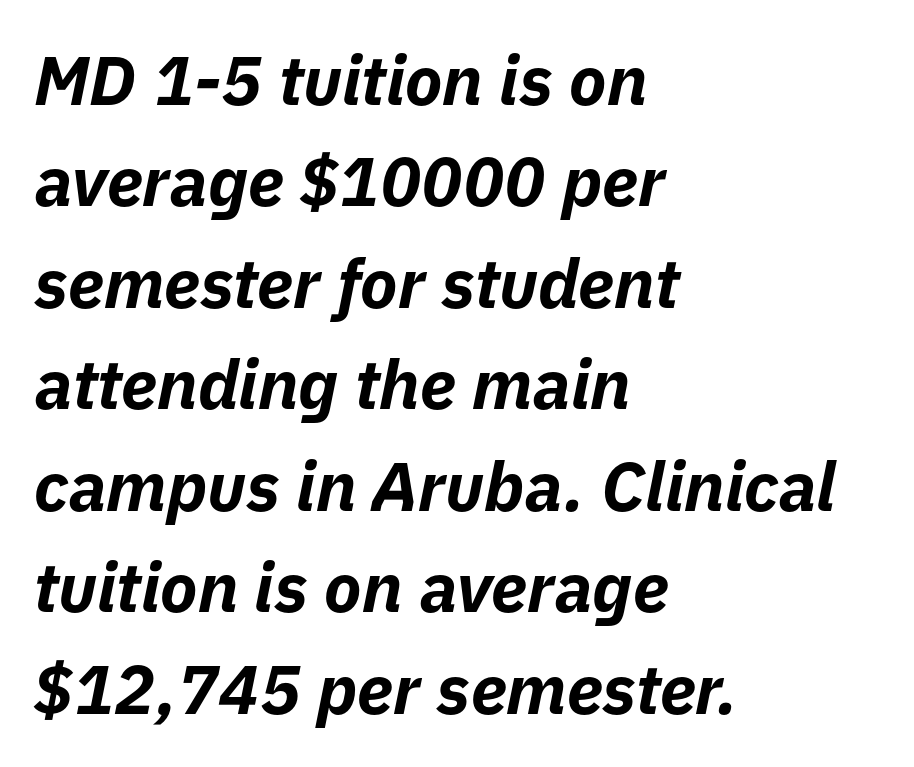
Q: Is the text bold? A: Yes.
Q: Is the text italic (slanted)? A: Yes, it leans right by about 11 degrees.
Q: Is the text underlined? A: No.
Q: How is the paragraph aligned? A: Left-aligned.
Q: Is the spacing between letters normal or unusually wide? A: Normal.
Q: Is the spacing between lines tight, normal or loose? A: Normal.
Q: Width (condensed, normal, or wide)? A: Normal.
Q: Stroke contrast? A: Low.
Q: x-height? A: Medium.
Q: Monospaced? A: No.
